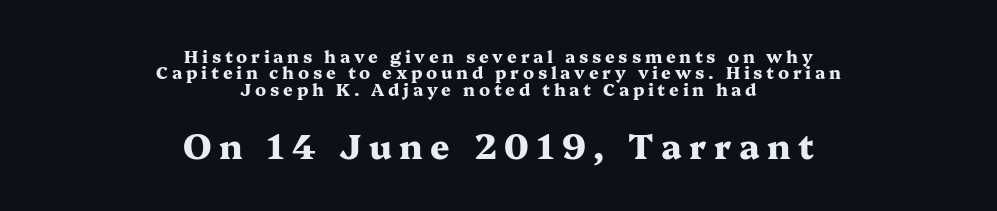
The image shows 34 px heavy, wide serif type, upright; set centered, tight line spacing (0.97x), unusually wide letter spacing (+0.22 em), not underlined; the second (bottom) block is 2.0x larger; medium stroke contrast and a medium x-height.
